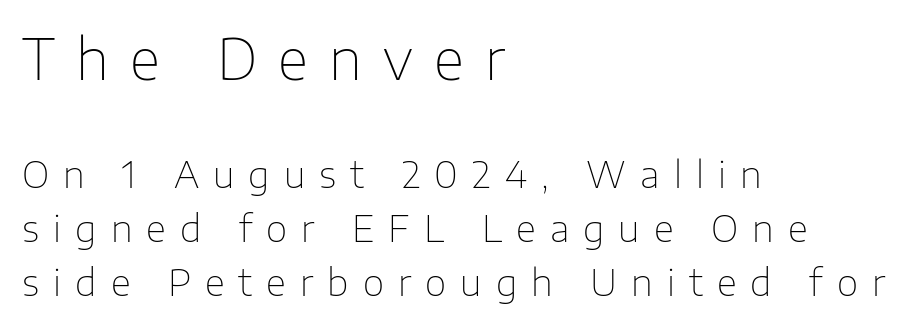
{"serif": "no", "italic": "no", "bold": "no", "weight": "thin", "width": "normal", "stroke_contrast": "low", "x_height": "medium", "monospaced": "no", "underline": "no", "align": "left", "line_spacing": "normal", "line_spacing_ratio": 1.46, "letter_spacing": "wide", "letter_spacing_em": 0.38, "larger_block": "first", "size_ratio": 1.51, "glyph_px": 56}
